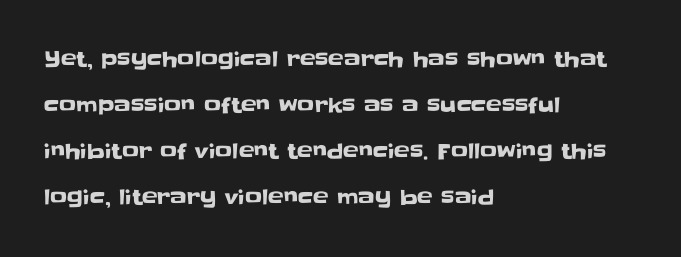
Italic: no, the glyphs are upright roman. Underlining? Definitely not there. Vertical spacing — loose. Students, note that the glyphs here touch the page at normal intervals.
